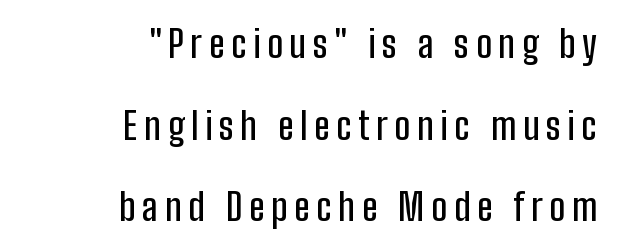
The image shows 38 px condensed sans-serif type, upright; set right-aligned, loose line spacing (2.15x), not underlined; low stroke contrast and a medium x-height.
